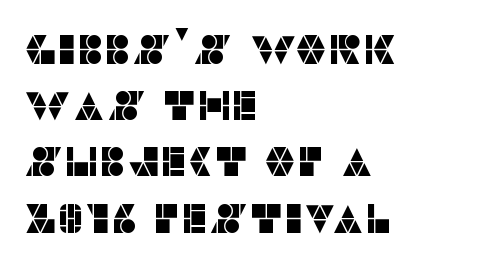
{"serif": "no", "italic": "no", "width": "normal", "stroke_contrast": "low", "x_height": "large", "monospaced": "no", "underline": "no", "align": "left", "line_spacing": "normal", "line_spacing_ratio": 1.37, "letter_spacing": "normal", "letter_spacing_em": 0.0, "glyph_px": 41}
